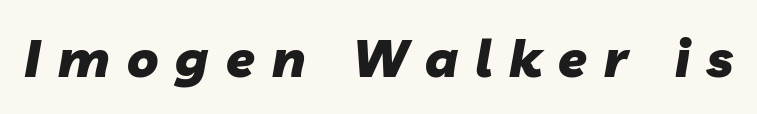
The image shows 52 px heavy type, italic (leaning right); set unusually wide letter spacing (+0.33 em), not underlined; low stroke contrast and a medium x-height.
